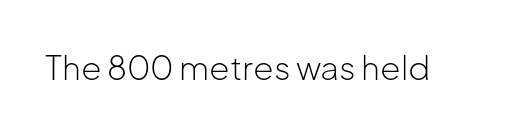
{"serif": "no", "italic": "no", "bold": "no", "weight": "light", "width": "normal", "stroke_contrast": "low", "x_height": "medium", "monospaced": "no", "underline": "no", "letter_spacing": "normal", "letter_spacing_em": 0.0, "glyph_px": 33}
